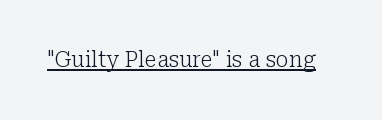
{"italic": "no", "bold": "no", "underline": "yes", "letter_spacing": "normal", "letter_spacing_em": 0.0, "glyph_px": 21}
